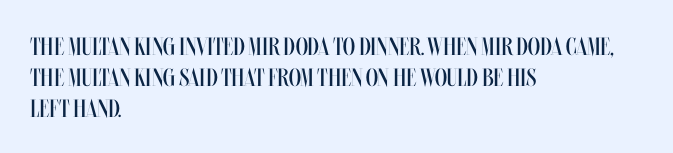
Q: Is the text bold? A: No.
Q: Is the text italic (slanted)? A: No, it is upright.
Q: Is the text underlined? A: No.
Q: How is the paragraph aligned? A: Left-aligned.
Q: Is the spacing between letters normal or unusually wide? A: Normal.
Q: Is the spacing between lines tight, normal or loose? A: Normal.
